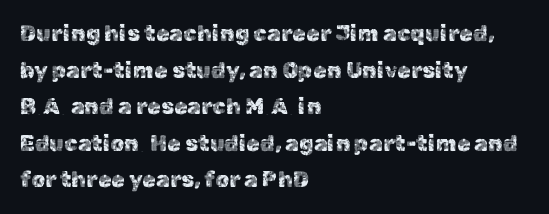
Q: Is the text italic (slanted)? A: No, it is upright.
Q: Is the text underlined? A: No.
Q: How is the paragraph aligned? A: Left-aligned.
Q: Is the spacing between letters normal or unusually wide? A: Normal.
Q: Is the spacing between lines tight, normal or loose? A: Normal.
